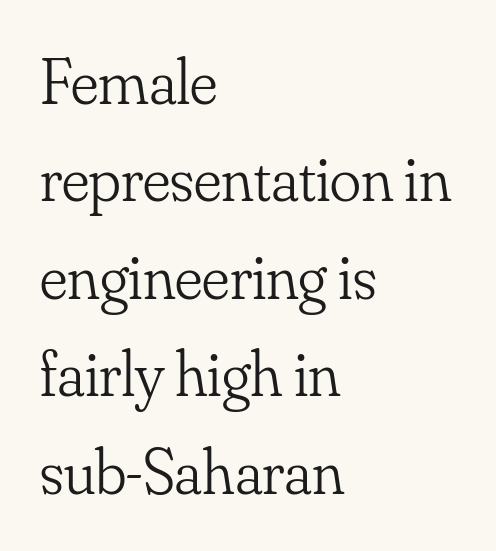
Q: Is the text bold? A: No.
Q: Is the text italic (slanted)? A: No, it is upright.
Q: Is the typeface a serif or a sans-serif typeface? A: Serif.
Q: Is the text underlined? A: No.
Q: How is the paragraph aligned? A: Left-aligned.
Q: Is the spacing between letters normal or unusually wide? A: Normal.
Q: Is the spacing between lines tight, normal or loose? A: Normal.
Q: Width (condensed, normal, or wide)? A: Normal.
Q: Stroke contrast? A: Low.
Q: x-height? A: Small.
Q: Monospaced? A: No.
